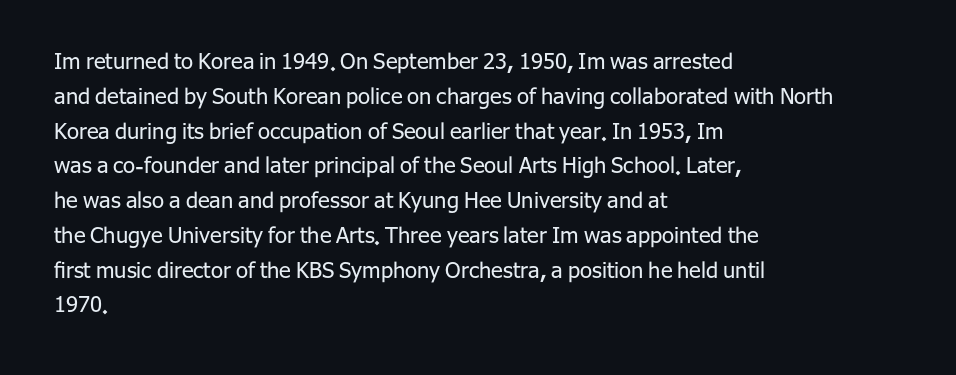
The image shows 22 px text type, upright; set left-aligned, normal line spacing (1.58x), normal letter spacing, not underlined.
